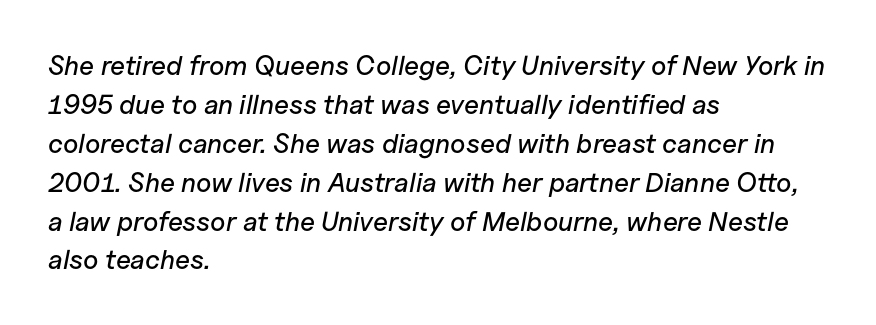
Q: Is the text italic (slanted)? A: Yes, it leans right by about 11 degrees.
Q: Is the text underlined? A: No.
Q: How is the paragraph aligned? A: Left-aligned.
Q: Is the spacing between letters normal or unusually wide? A: Normal.
Q: Is the spacing between lines tight, normal or loose? A: Normal.
